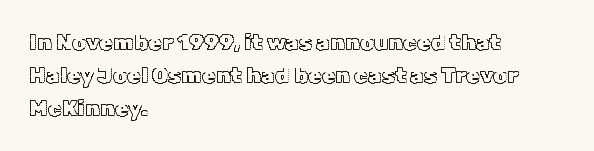
{"italic": "no", "underline": "no", "align": "left", "line_spacing": "normal", "line_spacing_ratio": 1.5, "letter_spacing": "normal", "letter_spacing_em": 0.0, "glyph_px": 22}
